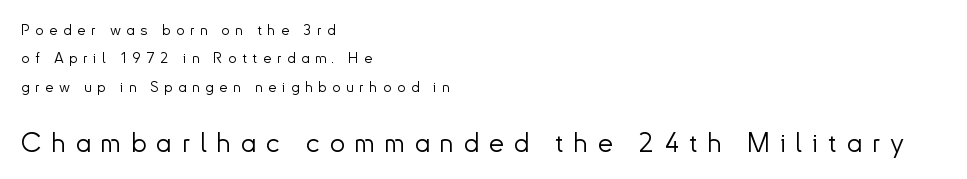
{"italic": "no", "bold": "no", "underline": "no", "align": "left", "line_spacing_ratio": 1.89, "letter_spacing": "wide", "letter_spacing_em": 0.37, "larger_block": "second", "size_ratio": 1.8, "glyph_px": 27}
